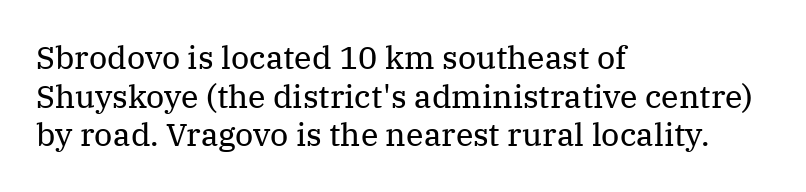
Q: Is the text bold? A: No.
Q: Is the text italic (slanted)? A: No, it is upright.
Q: Is the typeface a serif or a sans-serif typeface? A: Serif.
Q: Is the text underlined? A: No.
Q: How is the paragraph aligned? A: Left-aligned.
Q: Is the spacing between letters normal or unusually wide? A: Normal.
Q: Width (condensed, normal, or wide)? A: Normal.
Q: Stroke contrast? A: Medium.
Q: x-height? A: Medium.
Q: Monospaced? A: No.
